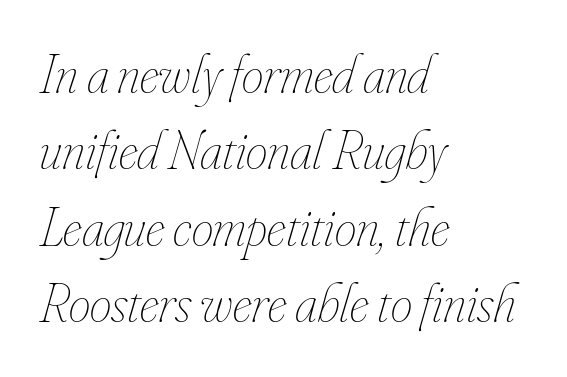
The image shows 55 px thin, condensed type, italic (leaning right); set left-aligned, normal line spacing (1.39x), normal letter spacing, not underlined; low stroke contrast and a small x-height.
